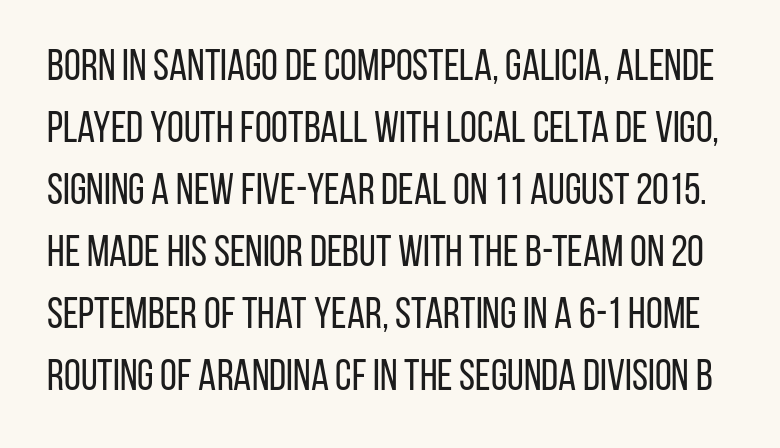
Each new line begins a customary step beneath the previous one. Designer's note — italics off, roman on. Inter-character spacing is left at the font's built-in metrics. The letters advance in unequal steps, a hallmark of proportional type.
